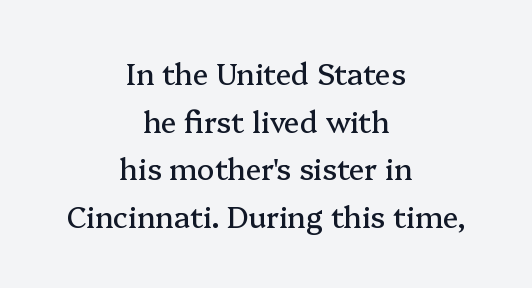
The image shows 29 px serif type, upright; set centered, normal line spacing (1.64x), normal letter spacing, not underlined; medium stroke contrast and a medium x-height.
